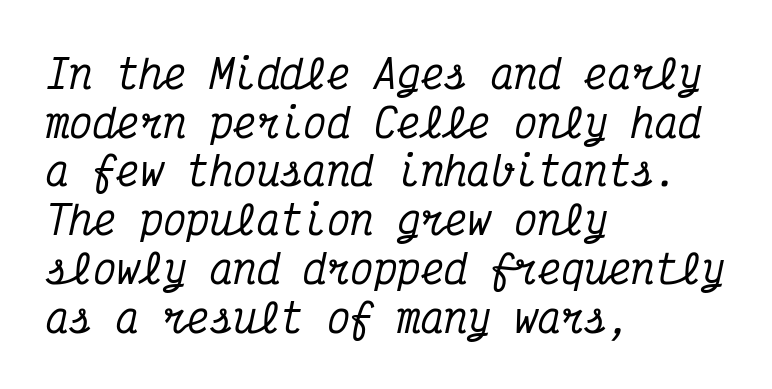
Q: Is the text italic (slanted)? A: Yes, it leans right by about 12 degrees.
Q: Is the typeface a serif or a sans-serif typeface? A: Serif.
Q: Is the text underlined? A: No.
Q: How is the paragraph aligned? A: Left-aligned.
Q: Is the spacing between letters normal or unusually wide? A: Normal.
Q: Is the spacing between lines tight, normal or loose? A: Normal.
Q: Width (condensed, normal, or wide)? A: Condensed.
Q: Stroke contrast? A: Medium.
Q: x-height? A: Medium.
Q: Monospaced? A: Yes.
